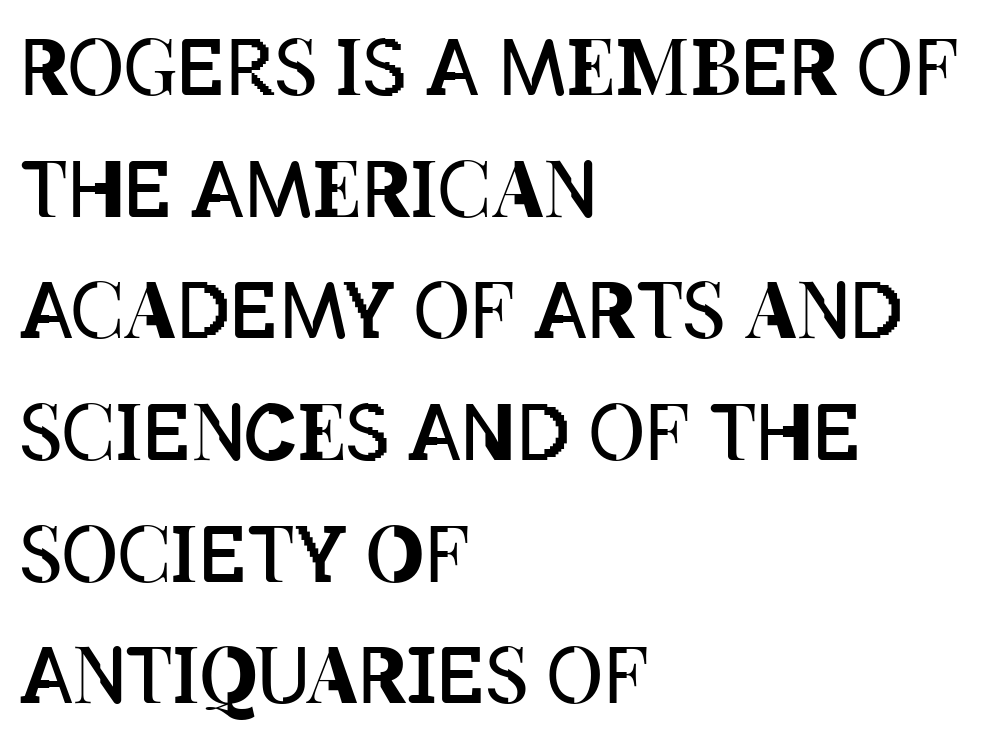
{"italic": "no", "bold": "no", "weight": "regular", "width": "condensed", "stroke_contrast": "low", "x_height": "large", "monospaced": "no", "underline": "no", "align": "left", "line_spacing": "normal", "line_spacing_ratio": 1.58, "letter_spacing": "normal", "letter_spacing_em": 0.0, "glyph_px": 77}
